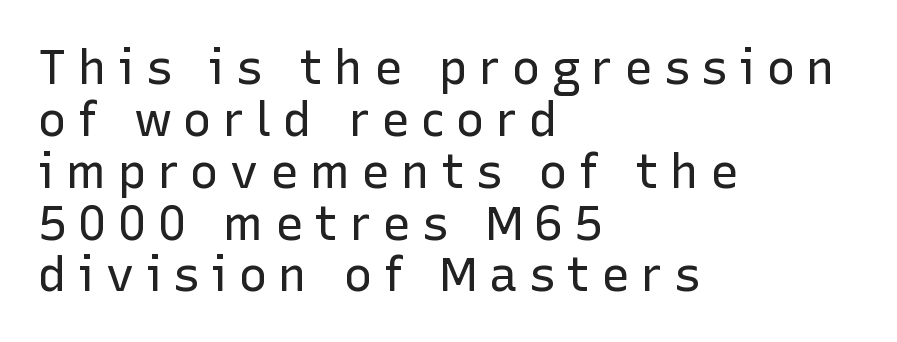
{"serif": "no", "italic": "no", "bold": "no", "weight": "regular", "width": "normal", "stroke_contrast": "low", "x_height": "medium", "monospaced": "no", "underline": "no", "align": "left", "line_spacing": "tight", "line_spacing_ratio": 1.08, "letter_spacing": "wide", "letter_spacing_em": 0.23, "glyph_px": 48}
